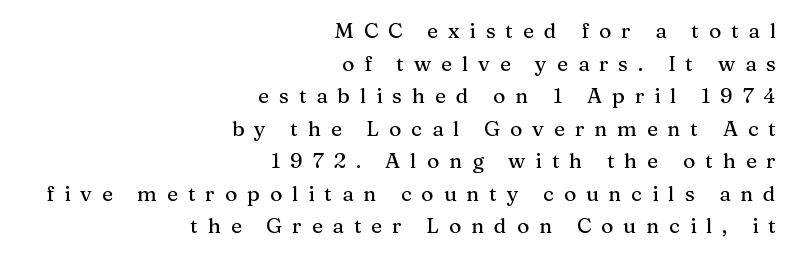
The image shows 21 px text type, upright; set right-aligned, normal line spacing (1.55x), unusually wide letter spacing (+0.47 em), not underlined.
